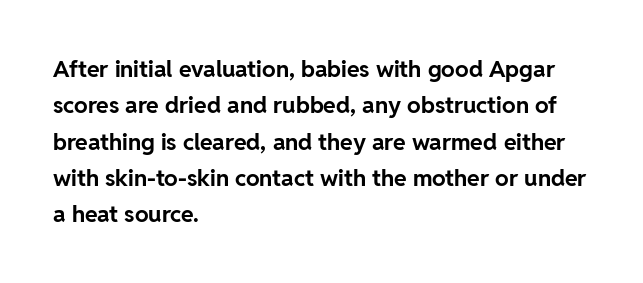
{"italic": "no", "bold": "yes", "underline": "no", "align": "left", "line_spacing": "normal", "line_spacing_ratio": 1.58, "letter_spacing": "normal", "letter_spacing_em": 0.0, "glyph_px": 23}
